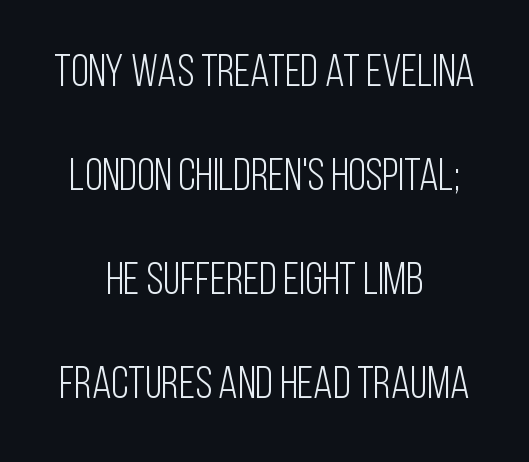
The image shows 45 px light, condensed sans-serif type, upright; set centered, loose line spacing (2.31x), normal letter spacing, not underlined; low stroke contrast and a large x-height.
